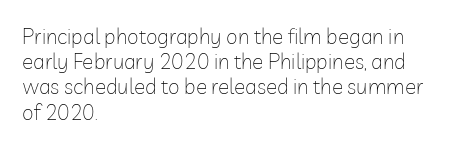
Q: Is the text bold? A: No.
Q: Is the text italic (slanted)? A: No, it is upright.
Q: Is the text underlined? A: No.
Q: How is the paragraph aligned? A: Left-aligned.
Q: Is the spacing between letters normal or unusually wide? A: Normal.
